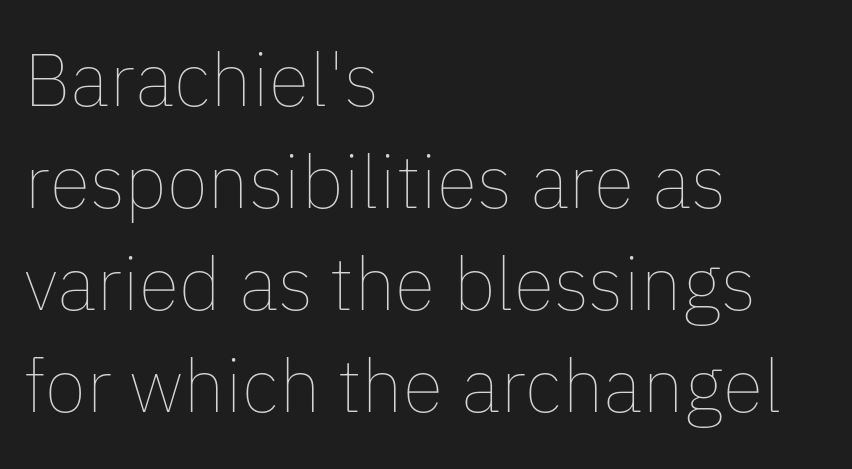
Q: Is the text bold? A: No.
Q: Is the text italic (slanted)? A: No, it is upright.
Q: Is the text underlined? A: No.
Q: How is the paragraph aligned? A: Left-aligned.
Q: Is the spacing between letters normal or unusually wide? A: Normal.
Q: Is the spacing between lines tight, normal or loose? A: Normal.
Q: Width (condensed, normal, or wide)? A: Normal.
Q: Stroke contrast? A: Low.
Q: x-height? A: Medium.
Q: Monospaced? A: No.
